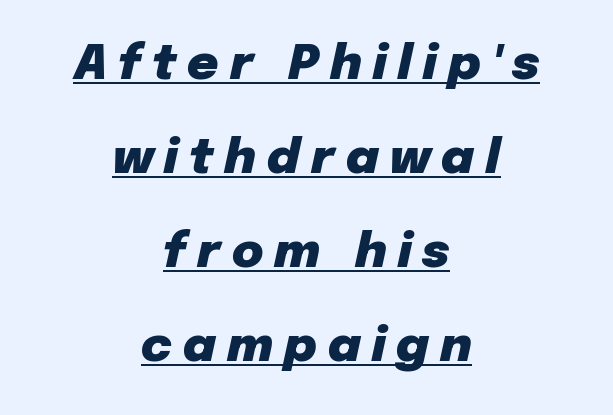
{"italic": "yes", "lean": "right", "slant_degrees": 12, "bold": "yes", "weight": "heavy", "width": "normal", "stroke_contrast": "low", "x_height": "medium", "monospaced": "no", "underline": "yes", "align": "center", "line_spacing": "loose", "line_spacing_ratio": 1.96, "letter_spacing": "wide", "letter_spacing_em": 0.23, "glyph_px": 48}
